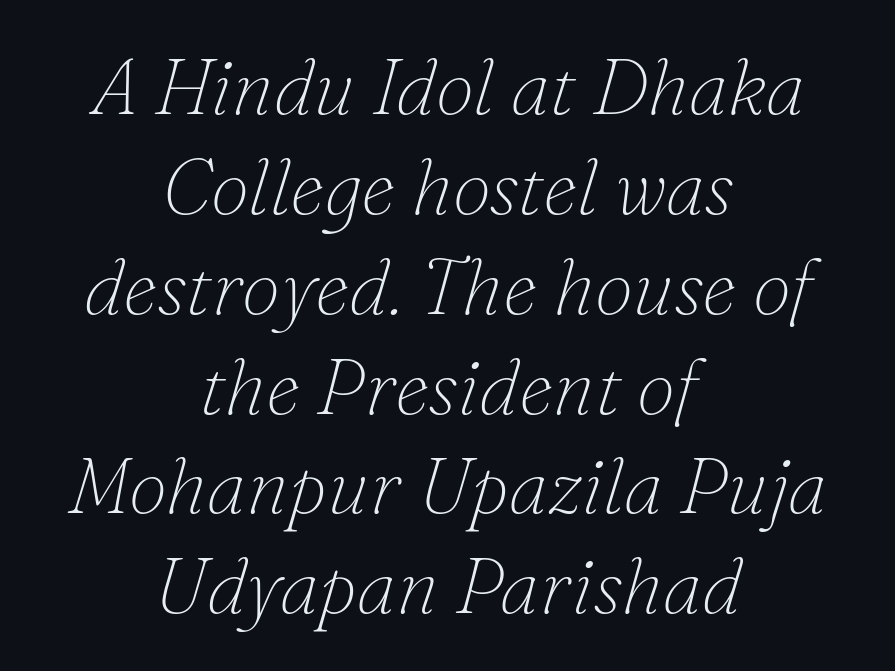
The image shows 78 px thin serif type, italic (leaning right); set centered, normal line spacing (1.28x), normal letter spacing, not underlined; low stroke contrast and a small x-height.
